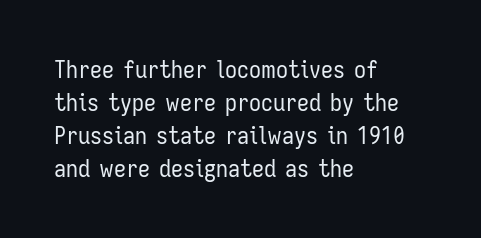
{"italic": "no", "bold": "no", "underline": "no", "align": "left", "line_spacing": "normal", "line_spacing_ratio": 1.37, "letter_spacing": "normal", "letter_spacing_em": 0.0, "glyph_px": 24}
